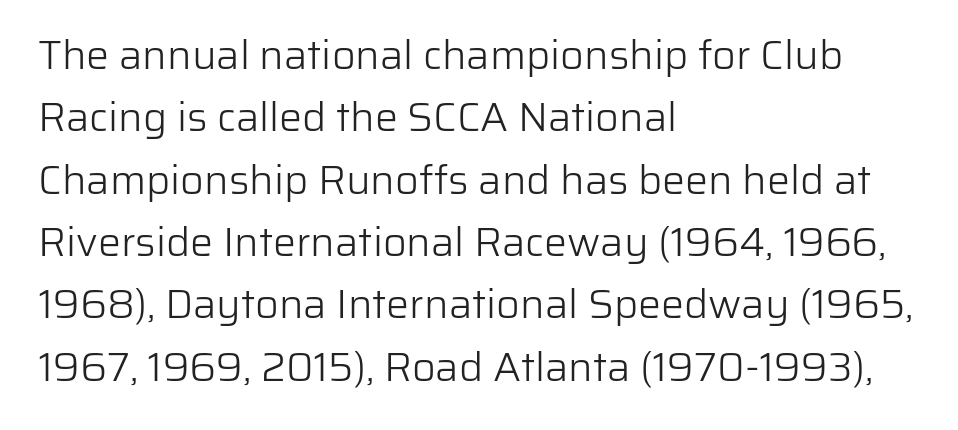
{"serif": "no", "italic": "no", "bold": "no", "weight": "light", "width": "normal", "stroke_contrast": "low", "x_height": "medium", "monospaced": "no", "underline": "no", "align": "left", "line_spacing": "normal", "line_spacing_ratio": 1.52, "letter_spacing": "normal", "letter_spacing_em": 0.0, "glyph_px": 41}
